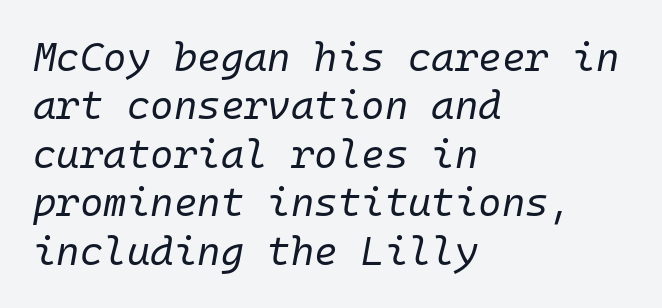
Spacing between characters is what you'd get straight out of the box. These lines are rendered in a fixed-pitch font. Rule under the text: the space is simply empty. Heaviness? Minimal to ordinary, like unemphasized prose.
